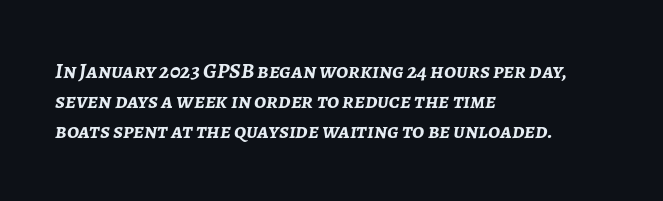
{"italic": "yes", "lean": "right", "slant_degrees": 7, "bold": "yes", "underline": "no", "align": "left", "line_spacing": "normal", "line_spacing_ratio": 1.36, "letter_spacing": "normal", "letter_spacing_em": 0.0, "glyph_px": 22}
